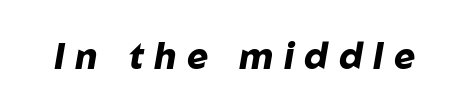
{"italic": "yes", "lean": "right", "slant_degrees": 10, "bold": "yes", "weight": "heavy", "width": "normal", "stroke_contrast": "low", "x_height": "medium", "monospaced": "no", "underline": "no", "letter_spacing": "wide", "letter_spacing_em": 0.29, "glyph_px": 36}
